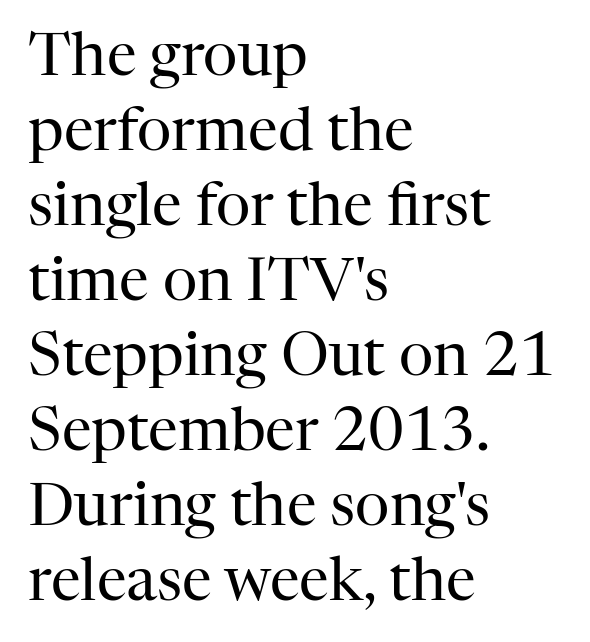
Q: Is the text bold? A: No.
Q: Is the text italic (slanted)? A: No, it is upright.
Q: Is the typeface a serif or a sans-serif typeface? A: Serif.
Q: Is the text underlined? A: No.
Q: How is the paragraph aligned? A: Left-aligned.
Q: Is the spacing between letters normal or unusually wide? A: Normal.
Q: Is the spacing between lines tight, normal or loose? A: Normal.
Q: Width (condensed, normal, or wide)? A: Normal.
Q: Stroke contrast? A: High.
Q: x-height? A: Medium.
Q: Monospaced? A: No.
